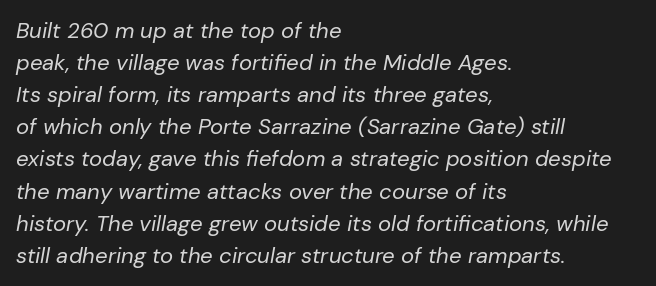
Descenders hang freely into open space. Does extra space separate the letters? No, they use regular spacing. The whole block is typeset with a tilt. The space between consecutive lines is moderate. Counters stay open thanks to moderate or lighter strokes. One-word summary of the alignment: left.
